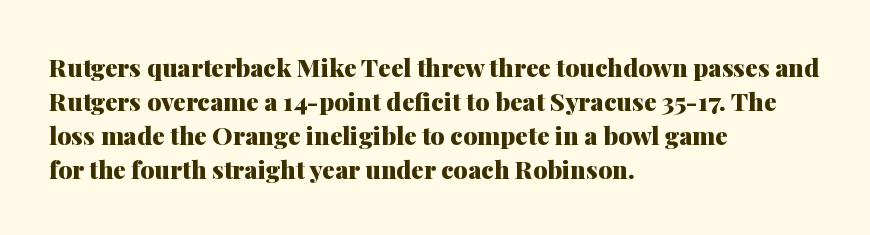
Just letters on the line, the space beneath them empty. No italicization has been applied; the sample stays upright. The rows are spaced the way most documents space them. The glyphs have the mass of a bold cut. Look at the tracking — it's just the regular setting, nothing added. Each line starts at the same left margin while the right side varies.
